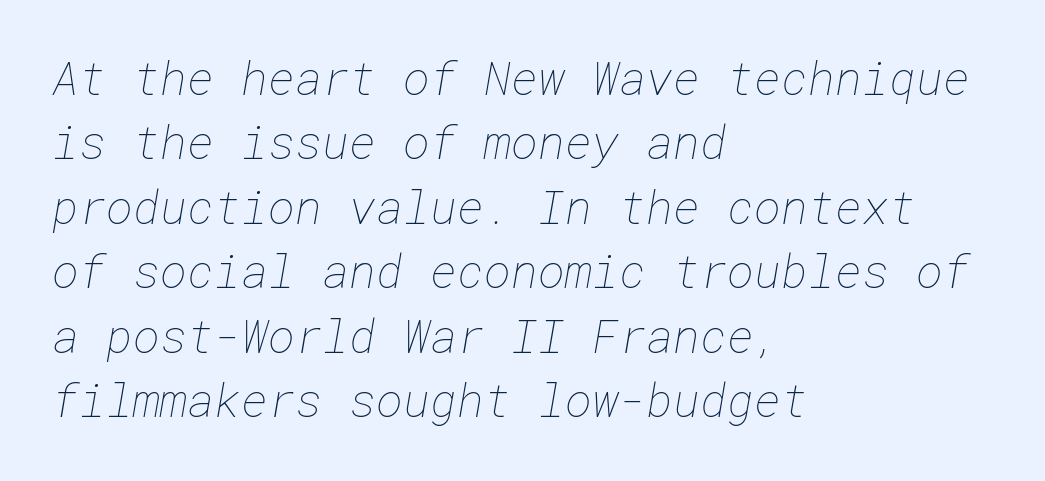
The image shows 46 px thin type; set left-aligned, normal line spacing (1.4x), normal letter spacing, not underlined; low stroke contrast and a medium x-height.
